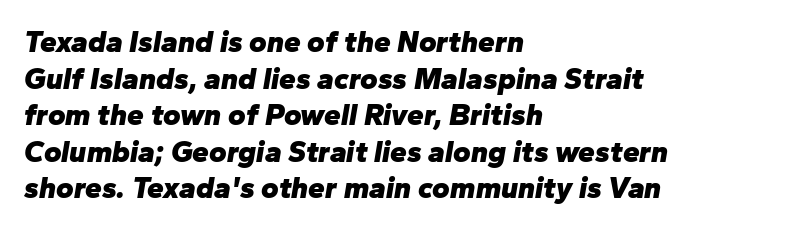
Q: Is the text bold? A: Yes.
Q: Is the text italic (slanted)? A: Yes, it leans right by about 10 degrees.
Q: Is the text underlined? A: No.
Q: How is the paragraph aligned? A: Left-aligned.
Q: Is the spacing between letters normal or unusually wide? A: Normal.
Q: Width (condensed, normal, or wide)? A: Normal.
Q: Stroke contrast? A: Low.
Q: x-height? A: Medium.
Q: Monospaced? A: No.
